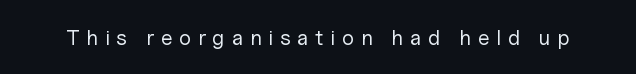
The image shows 21 px text type, upright; set unusually wide letter spacing (+0.33 em), not underlined.
